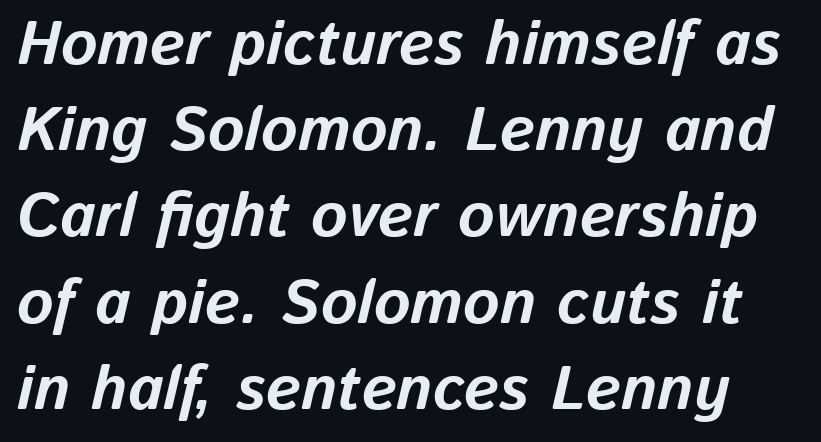
The image shows 62 px bold type, italic (leaning right); set normal line spacing (1.39x), normal letter spacing, not underlined; low stroke contrast and a medium x-height.
